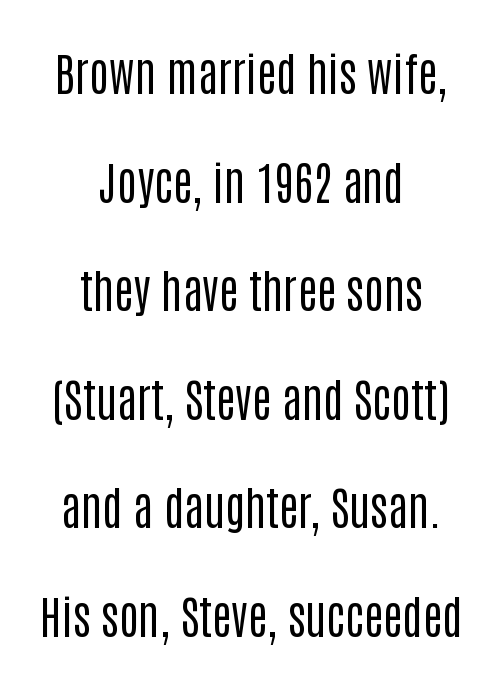
{"serif": "no", "italic": "no", "bold": "no", "weight": "regular", "width": "condensed", "stroke_contrast": "low", "x_height": "large", "monospaced": "no", "underline": "no", "align": "center", "line_spacing": "loose", "line_spacing_ratio": 2.36, "letter_spacing": "normal", "letter_spacing_em": 0.0, "glyph_px": 46}
